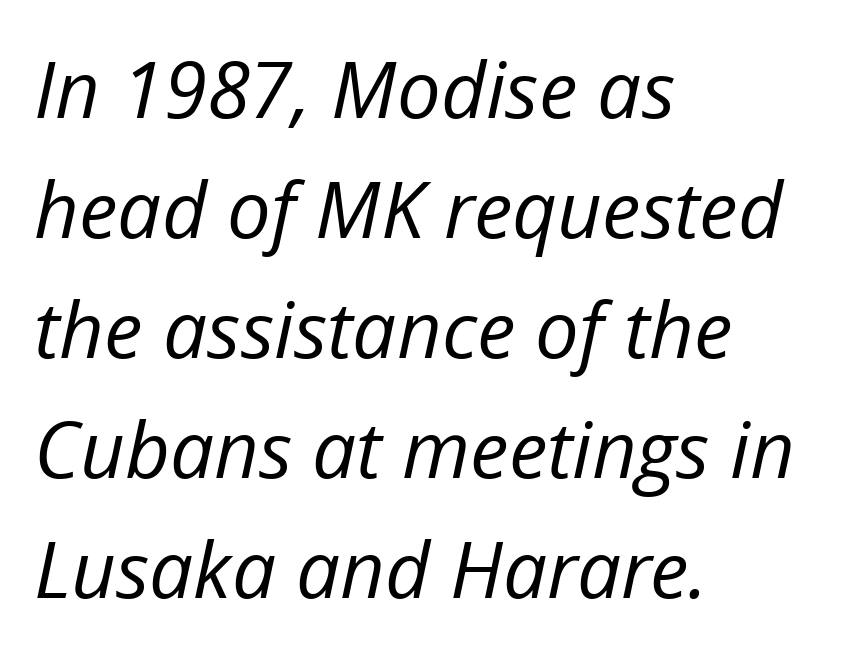
This rendering uses left alignment, leaving the right contour irregular. If you measured baseline to baseline, you'd find a middling distance. Note the varied advance widths — an 'i' is clearly narrower than an 'm'. Stroke mass is kept to a normal reading level or below.
